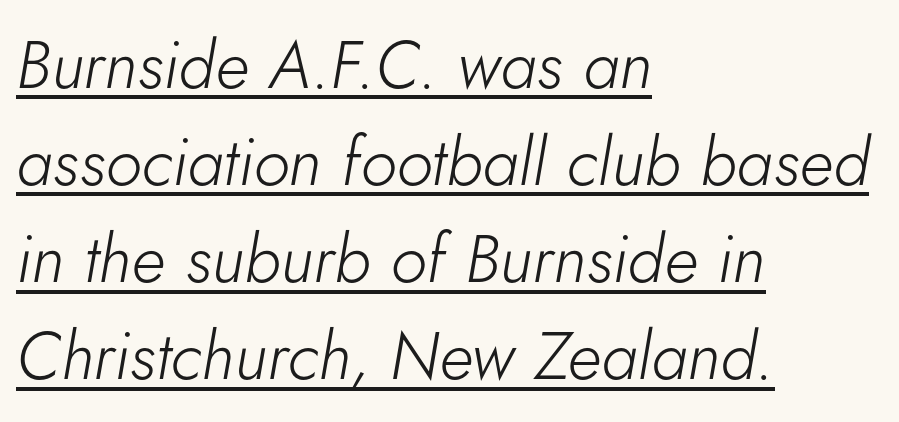
Q: Is the text bold? A: No.
Q: Is the text italic (slanted)? A: Yes, it leans right by about 5 degrees.
Q: Is the text underlined? A: Yes.
Q: How is the paragraph aligned? A: Left-aligned.
Q: Is the spacing between letters normal or unusually wide? A: Normal.
Q: Is the spacing between lines tight, normal or loose? A: Normal.
Q: Width (condensed, normal, or wide)? A: Normal.
Q: Stroke contrast? A: Low.
Q: x-height? A: Small.
Q: Monospaced? A: No.
